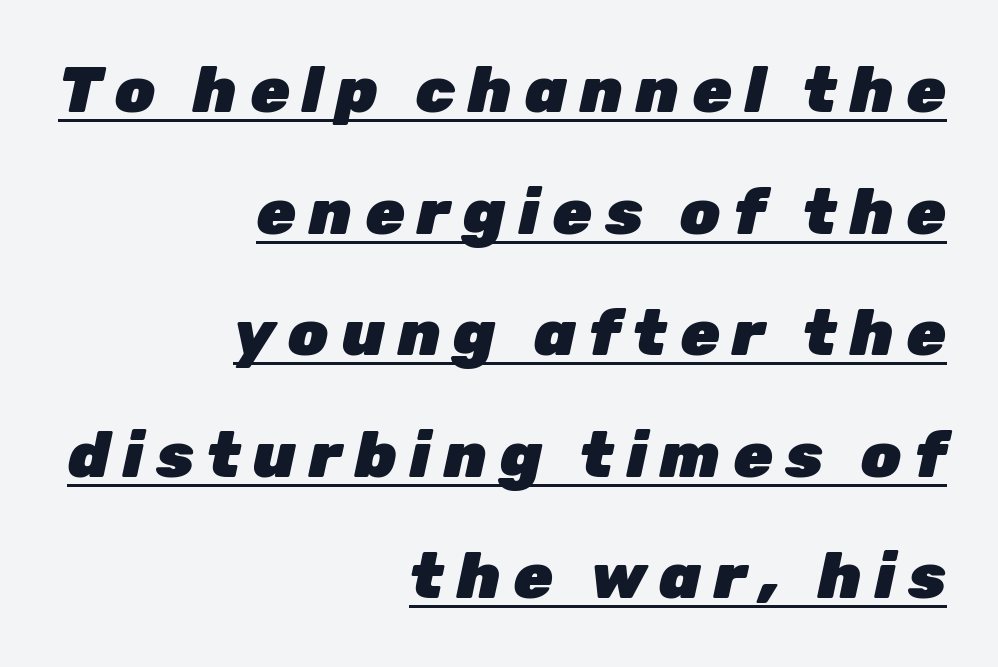
The image shows 64 px heavy type, italic (leaning right); set right-aligned, loose line spacing (1.9x), unusually wide letter spacing (+0.2 em), underlined; low stroke contrast and a medium x-height.
